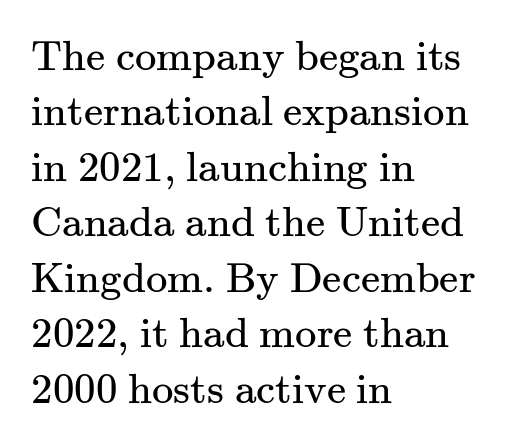
Q: Is the text bold? A: No.
Q: Is the text italic (slanted)? A: No, it is upright.
Q: Is the typeface a serif or a sans-serif typeface? A: Serif.
Q: Is the text underlined? A: No.
Q: How is the paragraph aligned? A: Left-aligned.
Q: Is the spacing between letters normal or unusually wide? A: Normal.
Q: Is the spacing between lines tight, normal or loose? A: Normal.
Q: Width (condensed, normal, or wide)? A: Normal.
Q: Stroke contrast? A: Medium.
Q: x-height? A: Small.
Q: Monospaced? A: No.
